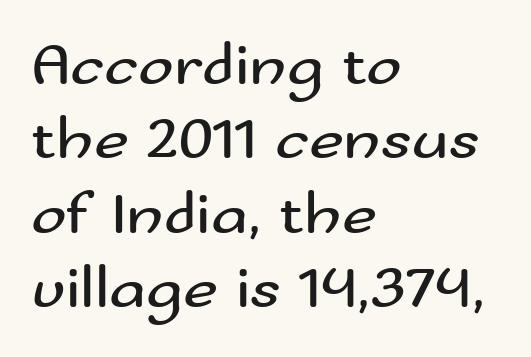
The image shows 60 px regular-weight, wide sans-serif type, upright; set left-aligned, line spacing 1.24x, normal letter spacing, not underlined; medium stroke contrast and a small x-height.
